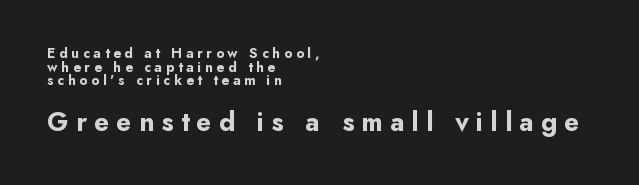
{"italic": "no", "bold": "yes", "underline": "no", "align": "left", "line_spacing": "tight", "line_spacing_ratio": 0.98, "letter_spacing": "wide", "letter_spacing_em": 0.27, "larger_block": "second", "size_ratio": 1.93, "glyph_px": 27}
